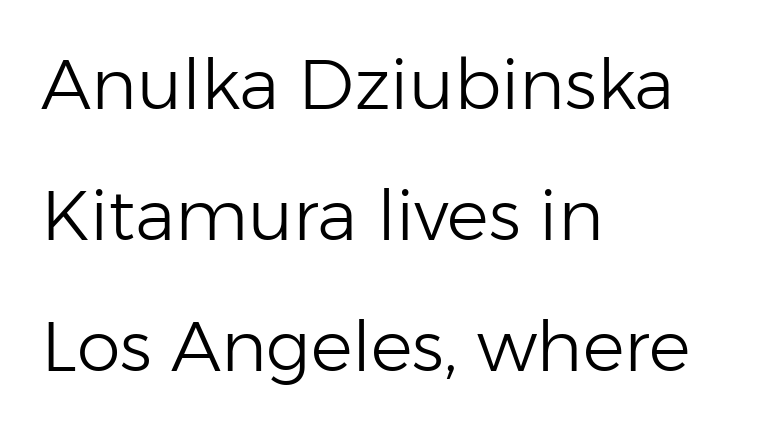
The passage shown is not bold in any degree. Style check: upright. Quick note: underline off. The passage is arranged the way most books set body copy — flush left.
